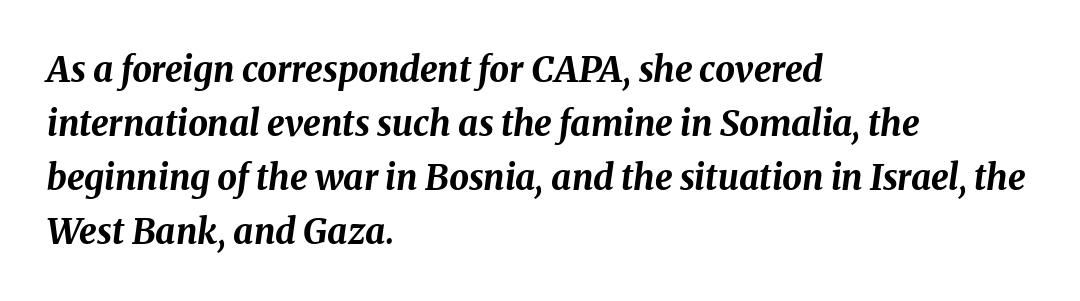
Caption: multi-line text, flush left, ragged right. Rule under the text: the space is simply empty. A typesetter would call this leading conventional body-copy spacing. Strokes here are thick enough to call this a true bold.
